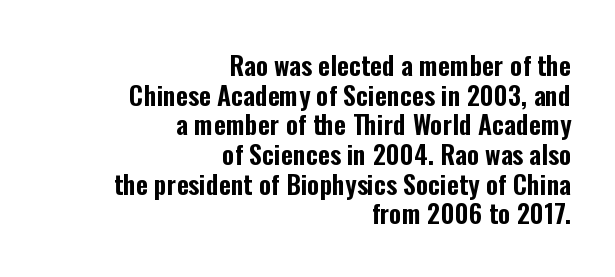
The image shows 26 px text type, upright; set right-aligned, tight line spacing (1.14x), normal letter spacing, not underlined.
